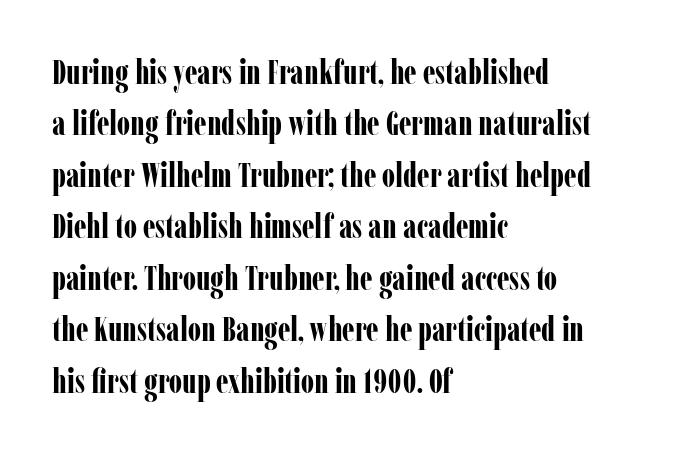
The image shows 33 px bold, condensed serif type, upright; set left-aligned, normal line spacing (1.56x), normal letter spacing, not underlined; low stroke contrast and a medium x-height.
